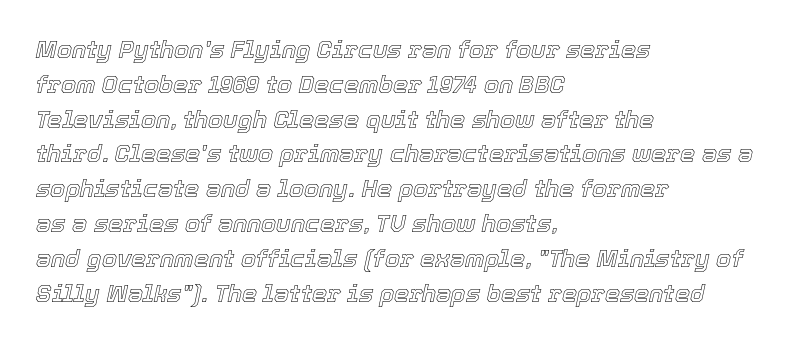
The image shows 24 px text type, italic (leaning right); set left-aligned, normal line spacing (1.45x), normal letter spacing, not underlined.
